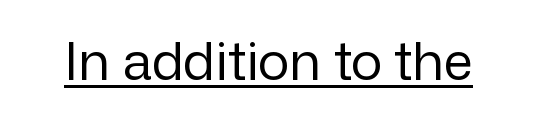
The image shows 53 px regular-weight sans-serif type, upright; set normal letter spacing, underlined; low stroke contrast and a medium x-height.
